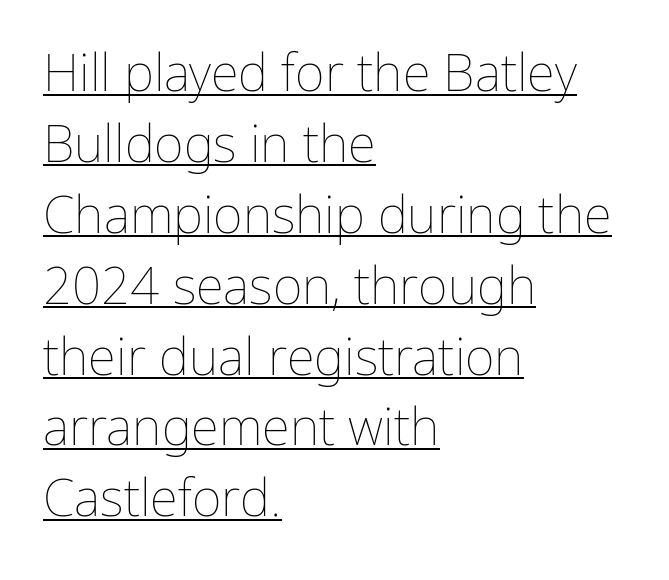
Q: Is the text bold? A: No.
Q: Is the text italic (slanted)? A: No, it is upright.
Q: Is the text underlined? A: Yes.
Q: How is the paragraph aligned? A: Left-aligned.
Q: Is the spacing between letters normal or unusually wide? A: Normal.
Q: Is the spacing between lines tight, normal or loose? A: Normal.
Q: Width (condensed, normal, or wide)? A: Normal.
Q: Stroke contrast? A: Low.
Q: x-height? A: Medium.
Q: Monospaced? A: No.
